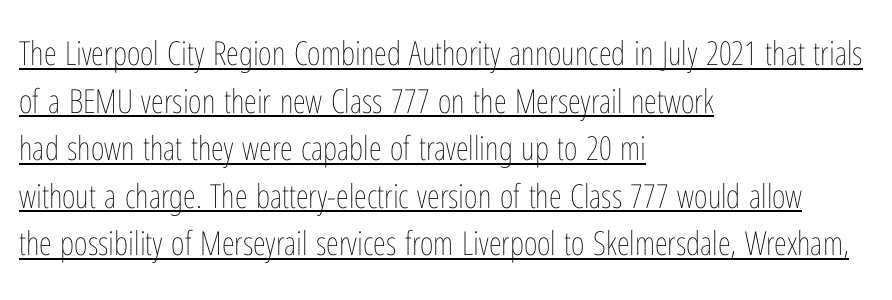
{"italic": "no", "bold": "no", "weight": "thin", "width": "condensed", "stroke_contrast": "low", "x_height": "medium", "monospaced": "no", "underline": "yes", "align": "left", "line_spacing": "normal", "line_spacing_ratio": 1.44, "letter_spacing": "normal", "letter_spacing_em": 0.0, "glyph_px": 33}
